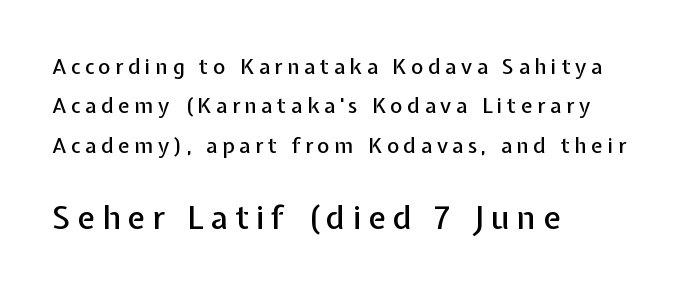
The image shows 32 px sans-serif type, upright; set left-aligned, line spacing 1.87x, unusually wide letter spacing (+0.22 em), not underlined; the second (bottom) block is 1.52x larger; low stroke contrast and a medium x-height.
